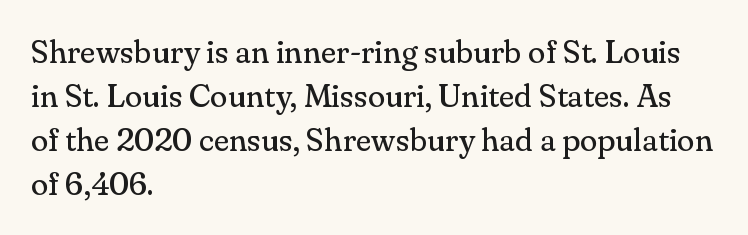
{"serif": "yes", "italic": "no", "bold": "no", "weight": "regular", "width": "normal", "stroke_contrast": "medium", "x_height": "small", "monospaced": "no", "underline": "no", "align": "left", "line_spacing": "normal", "line_spacing_ratio": 1.37, "letter_spacing": "normal", "letter_spacing_em": 0.0, "glyph_px": 32}
